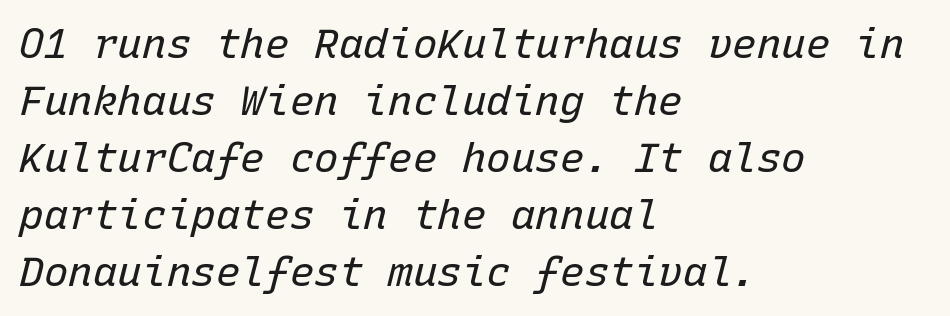
The text block is weighted toward the left margin, trailing off unevenly rightward. These lines sit exactly where default settings would place them. Is the letter spacing exaggerated? No — it looks like the ordinary default. Observe the lean: these are italic letterforms.
